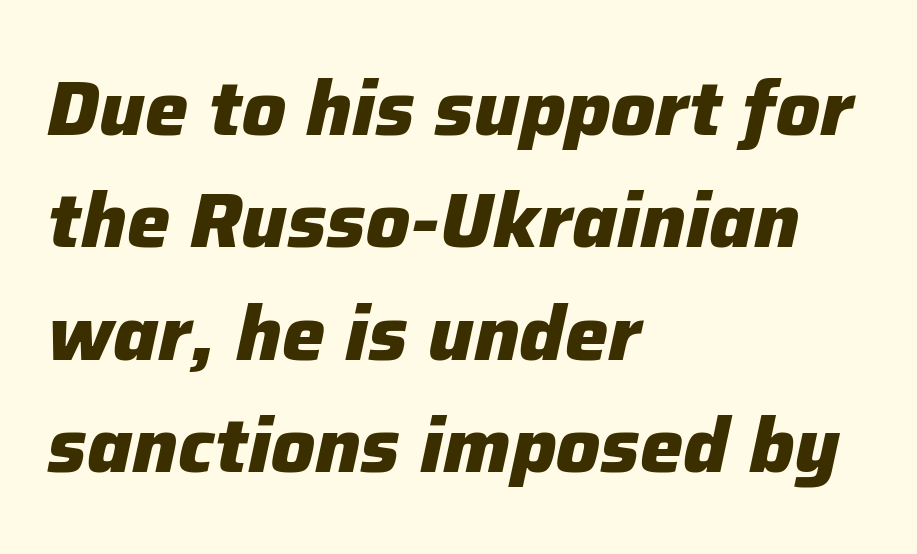
There's an unmistakable incline to the writing here. The passage shown is typed in a proportional face where columns would drift. The rag falls on the right side of this text block. Interline gaps are of average width in this sample.
